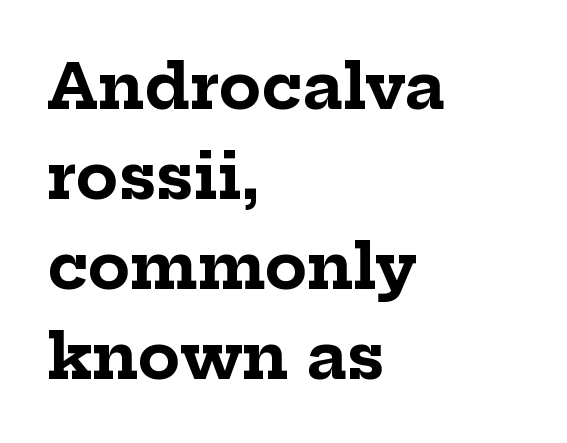
{"serif": "yes", "italic": "no", "bold": "yes", "weight": "bold", "width": "normal", "stroke_contrast": "low", "x_height": "medium", "monospaced": "no", "underline": "no", "align": "left", "line_spacing": "normal", "line_spacing_ratio": 1.45, "letter_spacing": "normal", "letter_spacing_em": 0.0, "glyph_px": 62}
